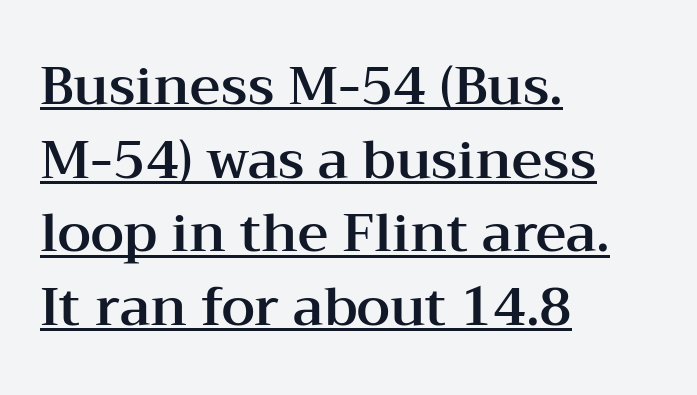
The image shows 53 px wide serif type, upright; set left-aligned, normal line spacing (1.39x), normal letter spacing, underlined; medium stroke contrast and a medium x-height.
